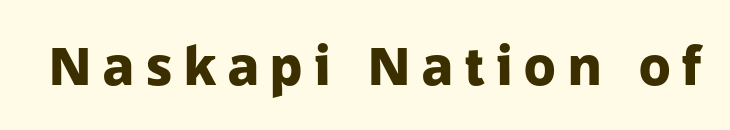
The image shows 52 px heavy sans-serif type, upright; set unusually wide letter spacing (+0.23 em), not underlined; low stroke contrast and a medium x-height.
